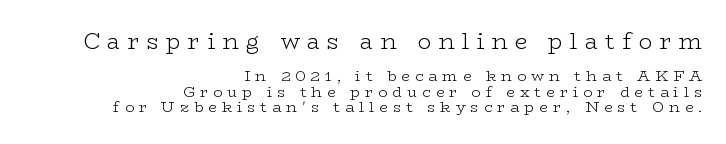
{"italic": "no", "bold": "no", "underline": "no", "align": "right", "line_spacing": "tight", "line_spacing_ratio": 1.03, "letter_spacing": "wide", "letter_spacing_em": 0.34, "larger_block": "first", "size_ratio": 1.47, "glyph_px": 22}
